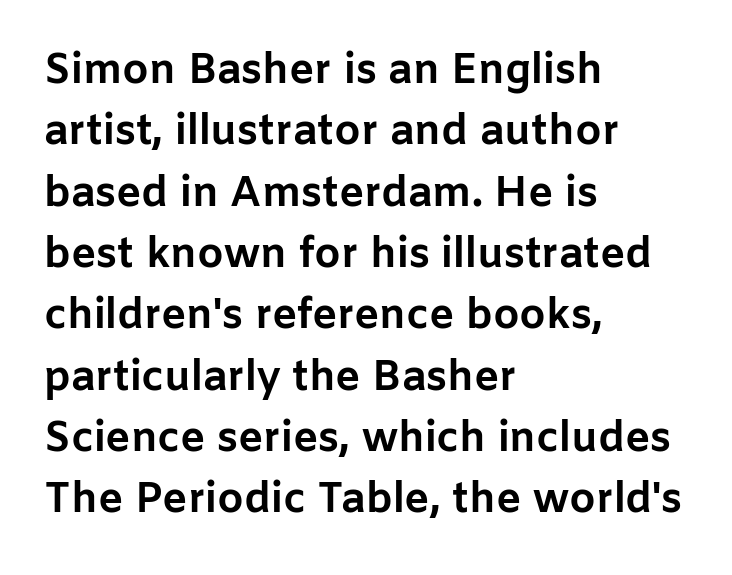
{"serif": "no", "italic": "no", "bold": "yes", "weight": "bold", "width": "normal", "stroke_contrast": "low", "x_height": "medium", "monospaced": "no", "underline": "no", "align": "left", "line_spacing": "normal", "line_spacing_ratio": 1.46, "letter_spacing": "normal", "letter_spacing_em": 0.0, "glyph_px": 42}
